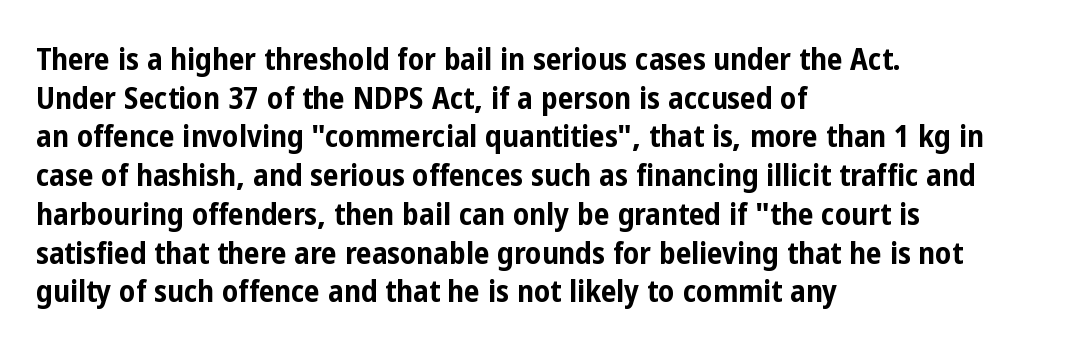
The image shows 31 px bold, condensed sans-serif type, upright; set left-aligned, normal line spacing (1.25x), normal letter spacing, not underlined; low stroke contrast and a medium x-height.
